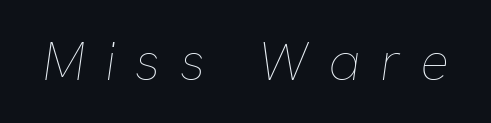
Check the space under the baseline: it is left empty. No letter is thick-stroked: the sample isn't bold. There's an unmistakable incline to the writing here. Looks like regular typesetting: each glyph gets only the width it needs.
